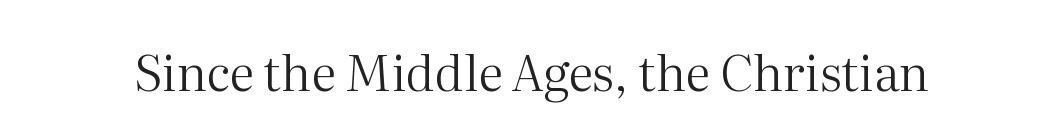
{"serif": "yes", "italic": "no", "bold": "no", "weight": "regular", "width": "normal", "stroke_contrast": "medium", "x_height": "medium", "monospaced": "no", "underline": "no", "letter_spacing": "normal", "letter_spacing_em": 0.0, "glyph_px": 49}
